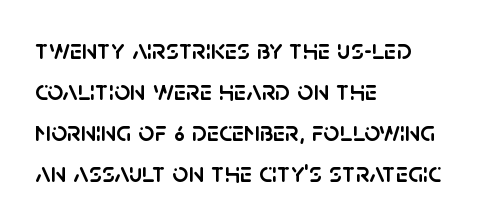
{"serif": "no", "italic": "no", "width": "normal", "stroke_contrast": "low", "x_height": "large", "monospaced": "no", "underline": "no", "align": "left", "line_spacing": "normal", "line_spacing_ratio": 1.46, "letter_spacing": "normal", "letter_spacing_em": 0.0, "glyph_px": 28}
